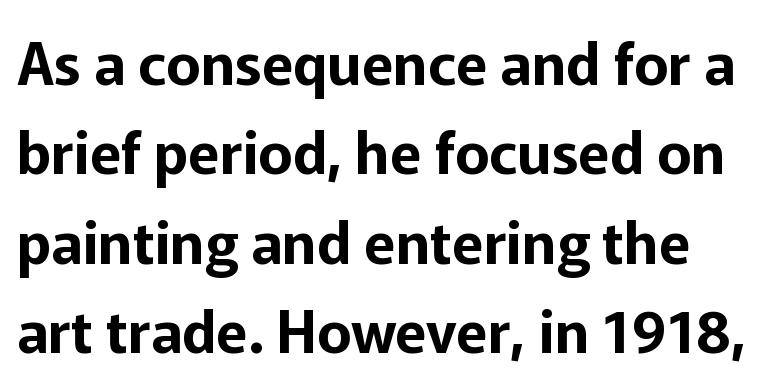
{"serif": "no", "italic": "no", "width": "normal", "stroke_contrast": "low", "x_height": "medium", "monospaced": "no", "underline": "no", "line_spacing": "normal", "line_spacing_ratio": 1.54, "letter_spacing": "normal", "letter_spacing_em": 0.0, "glyph_px": 58}
